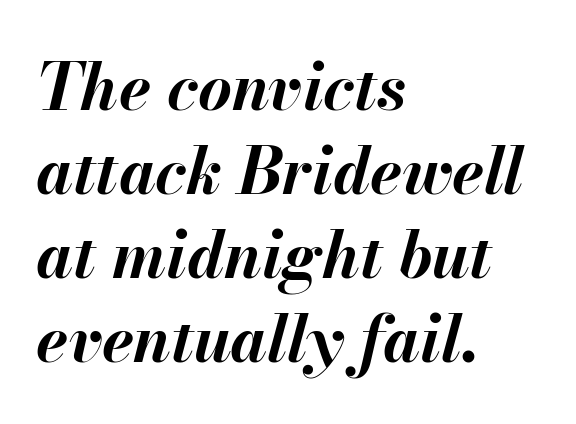
The image shows 65 px bold type, italic (leaning right); set left-aligned, normal line spacing (1.29x), normal letter spacing, not underlined; medium stroke contrast and a small x-height.
